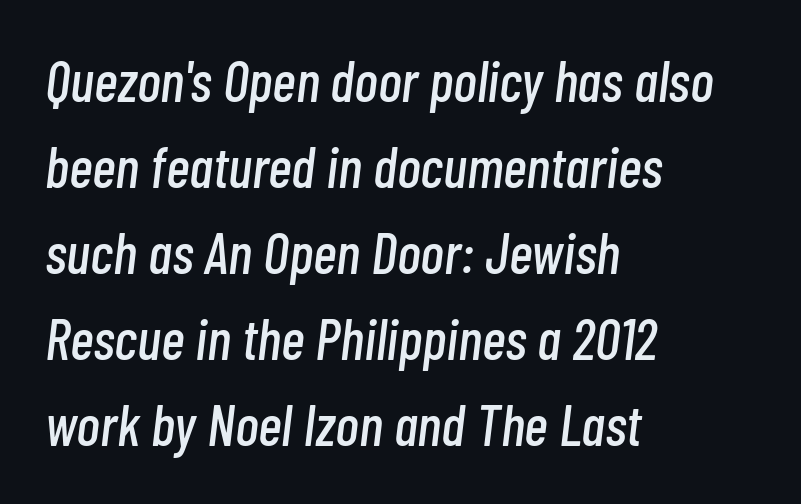
{"italic": "yes", "lean": "right", "slant_degrees": 7, "width": "condensed", "stroke_contrast": "low", "x_height": "medium", "monospaced": "no", "underline": "no", "align": "left", "line_spacing": "normal", "line_spacing_ratio": 1.51, "letter_spacing": "normal", "letter_spacing_em": 0.0, "glyph_px": 57}
